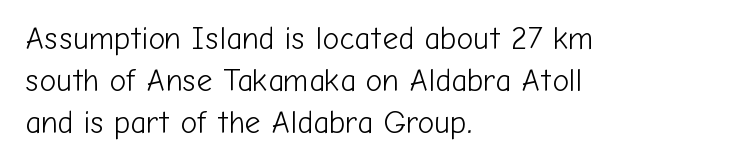
The image shows 31 px light sans-serif type, upright; set left-aligned, normal line spacing (1.35x), normal letter spacing, not underlined; low stroke contrast and a medium x-height.
